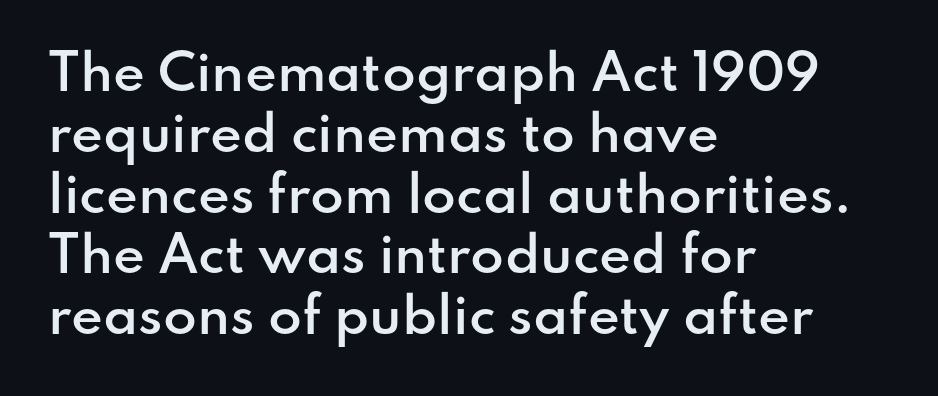
Q: Is the text bold? A: Semi-bold.
Q: Is the text italic (slanted)? A: No, it is upright.
Q: Is the typeface a serif or a sans-serif typeface? A: Sans-serif.
Q: Is the text underlined? A: No.
Q: How is the paragraph aligned? A: Left-aligned.
Q: Is the spacing between letters normal or unusually wide? A: Normal.
Q: Width (condensed, normal, or wide)? A: Normal.
Q: Stroke contrast? A: Low.
Q: x-height? A: Small.
Q: Monospaced? A: No.
